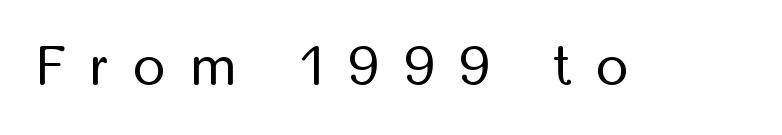
Q: Is the text bold? A: No.
Q: Is the text italic (slanted)? A: No, it is upright.
Q: Is the typeface a serif or a sans-serif typeface? A: Sans-serif.
Q: Is the text underlined? A: No.
Q: Is the spacing between letters normal or unusually wide? A: Unusually wide.
Q: Width (condensed, normal, or wide)? A: Condensed.
Q: Stroke contrast? A: Low.
Q: x-height? A: Medium.
Q: Monospaced? A: No.
